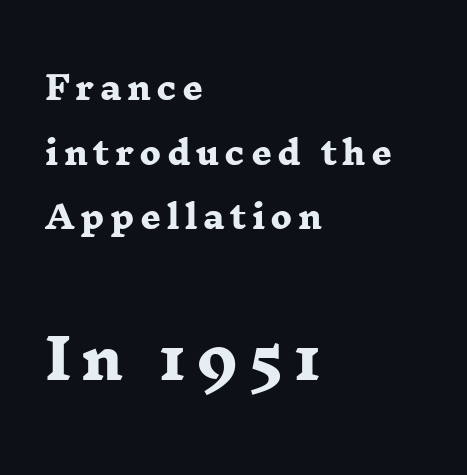
Q: Is the text bold? A: Yes.
Q: Is the typeface a serif or a sans-serif typeface? A: Serif.
Q: Is the text underlined? A: No.
Q: How is the paragraph aligned? A: Left-aligned.
Q: Is the spacing between lines tight, normal or loose? A: Loose.
Q: Which block of text is set in a larger size, the first (top) or the second (bottom)? A: The second (bottom) one.
Q: Width (condensed, normal, or wide)? A: Wide.
Q: Stroke contrast? A: Low.
Q: x-height? A: Medium.
Q: Monospaced? A: No.
